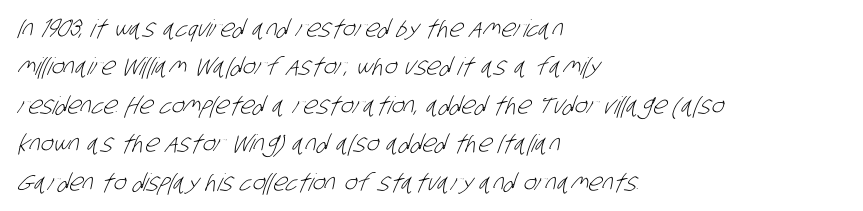
{"bold": "no", "underline": "no", "align": "left", "line_spacing": "normal", "line_spacing_ratio": 1.6, "letter_spacing": "normal", "letter_spacing_em": 0.0, "glyph_px": 24}
